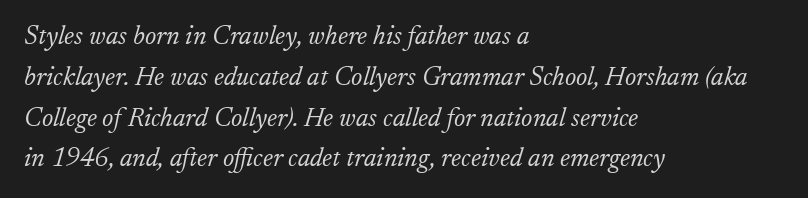
Q: Is the text bold? A: No.
Q: Is the text italic (slanted)? A: Yes, it leans right by about 17 degrees.
Q: Is the text underlined? A: No.
Q: How is the paragraph aligned? A: Left-aligned.
Q: Is the spacing between letters normal or unusually wide? A: Normal.
Q: Is the spacing between lines tight, normal or loose? A: Normal.
